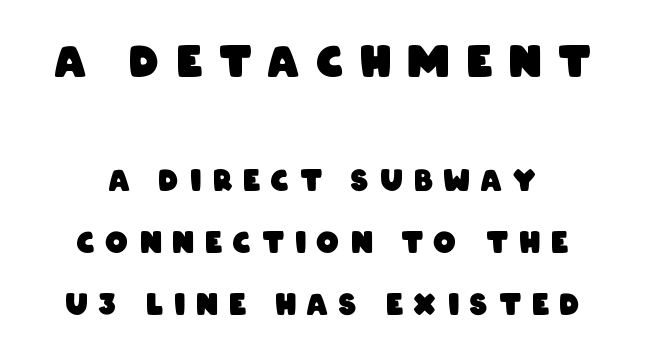
The image shows 42 px heavy, condensed sans-serif type; set loose line spacing (2.21x), unusually wide letter spacing (+0.4 em), not underlined; the first (top) block is 1.5x larger; low stroke contrast and a large x-height.
